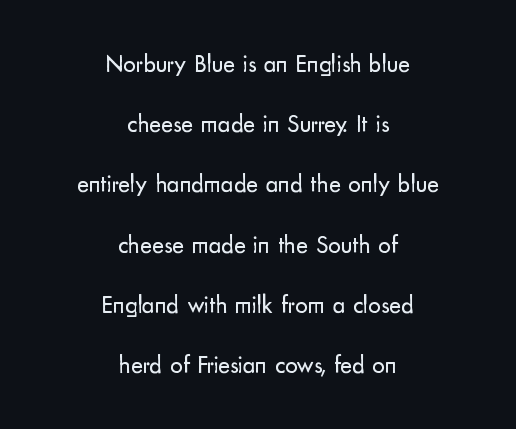
{"italic": "no", "bold": "no", "underline": "no", "align": "center", "line_spacing": "loose", "line_spacing_ratio": 2.41, "letter_spacing": "normal", "letter_spacing_em": 0.0, "glyph_px": 25}
